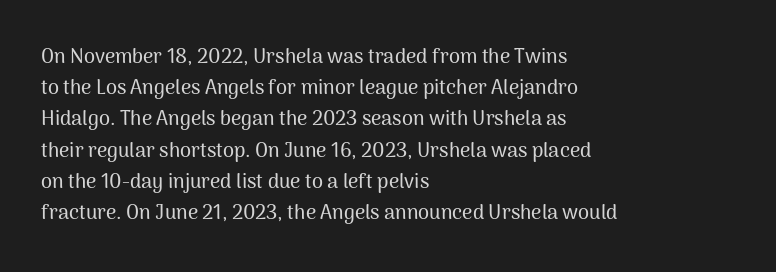
Q: Is the text italic (slanted)? A: No, it is upright.
Q: Is the text underlined? A: No.
Q: How is the paragraph aligned? A: Left-aligned.
Q: Is the spacing between letters normal or unusually wide? A: Normal.
Q: Is the spacing between lines tight, normal or loose? A: Normal.
